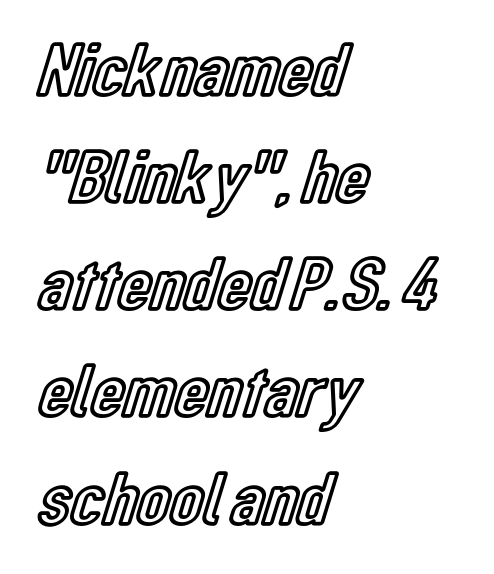
The tracking reads as untouched default to a designer's eye. Quick note: interline space is typical. The typesetter chose a ragged-right arrangement here.
